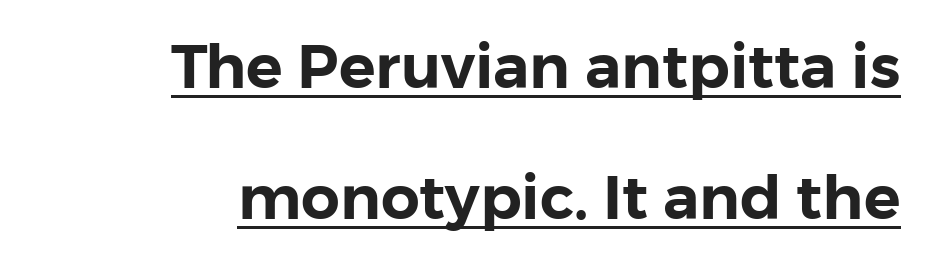
This sample has the flowing, uneven cadence of proportional lettering. No extra tracking has been applied to these lines. Look at the bottom of the vertical strokes: they stop flat, with no serifs. The passage shown is underscored from start to finish. It's the straight-up-and-down kind of type.
